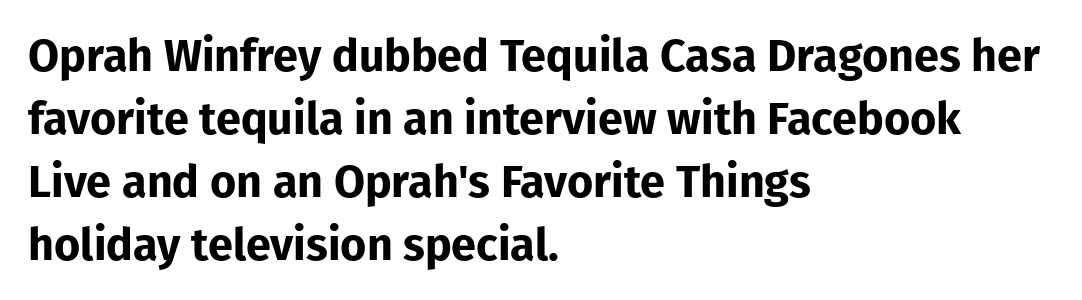
Q: Is the text bold? A: Yes.
Q: Is the text italic (slanted)? A: No, it is upright.
Q: Is the typeface a serif or a sans-serif typeface? A: Sans-serif.
Q: Is the text underlined? A: No.
Q: How is the paragraph aligned? A: Left-aligned.
Q: Is the spacing between letters normal or unusually wide? A: Normal.
Q: Is the spacing between lines tight, normal or loose? A: Normal.
Q: Width (condensed, normal, or wide)? A: Normal.
Q: Stroke contrast? A: Low.
Q: x-height? A: Medium.
Q: Monospaced? A: No.
